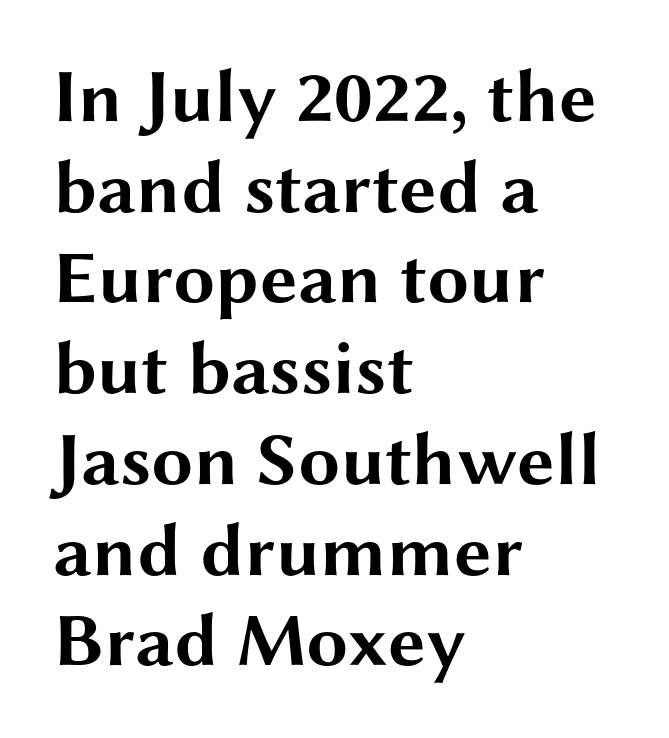
The image shows 75 px bold, wide sans-serif type, upright; set left-aligned, line spacing 1.21x, normal letter spacing, not underlined; medium stroke contrast and a medium x-height.
